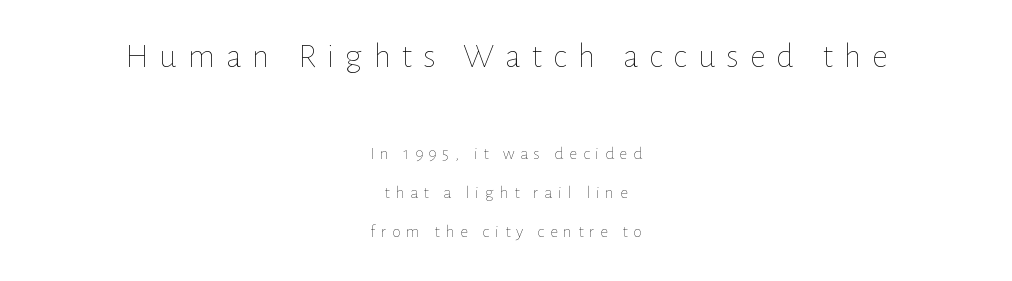
Q: Is the text bold? A: No.
Q: Is the text italic (slanted)? A: No, it is upright.
Q: Is the text underlined? A: No.
Q: How is the paragraph aligned? A: Centered.
Q: Is the spacing between letters normal or unusually wide? A: Unusually wide.
Q: Is the spacing between lines tight, normal or loose? A: Loose.
Q: Which block of text is set in a larger size, the first (top) or the second (bottom)? A: The first (top) one.
Q: Width (condensed, normal, or wide)? A: Normal.
Q: Stroke contrast? A: Low.
Q: x-height? A: Medium.
Q: Monospaced? A: No.
